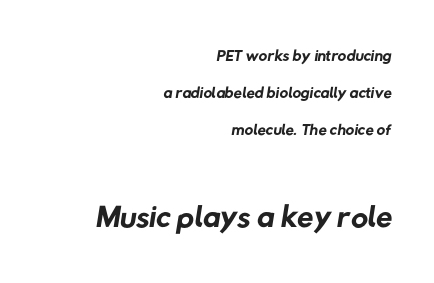
The image shows 47 px regular-weight sans-serif type; set right-aligned, normal line spacing (1.54x), normal letter spacing, not underlined; the second (bottom) block is 1.96x larger; low stroke contrast and a medium x-height.
